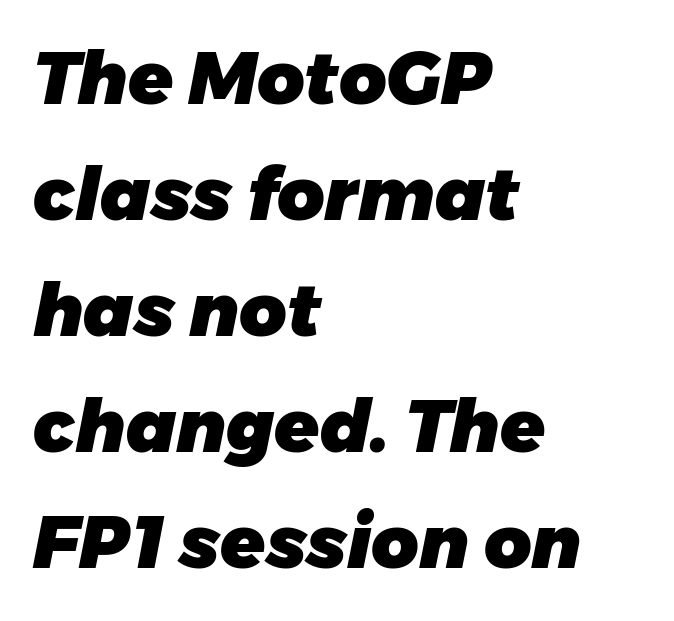
Italic: yes, the glyphs are oblique. The letters are bold, with thick, heavy strokes. Character widths vary here, with narrow letters taking less room than wide ones. Clear beneath every line of the passage. Layout note: lines flush left.
